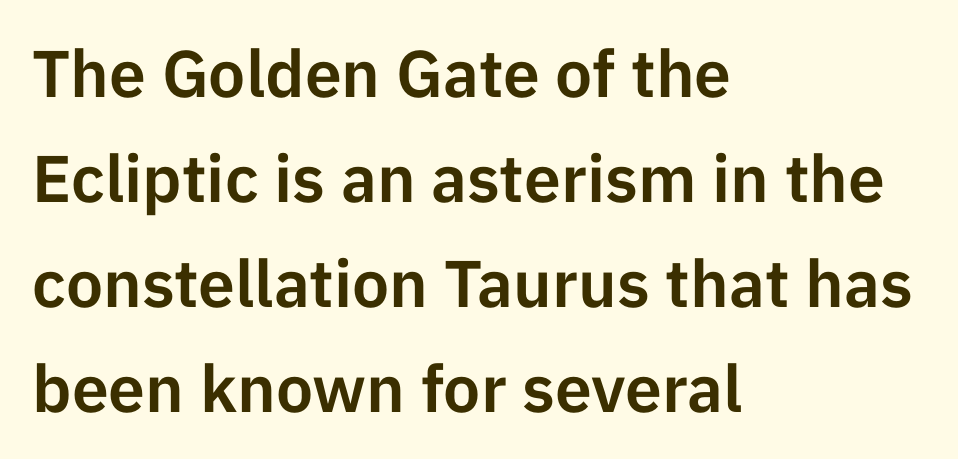
{"serif": "no", "italic": "no", "width": "normal", "stroke_contrast": "low", "x_height": "medium", "monospaced": "no", "underline": "no", "align": "left", "line_spacing": "normal", "line_spacing_ratio": 1.59, "letter_spacing": "normal", "letter_spacing_em": 0.0, "glyph_px": 66}
